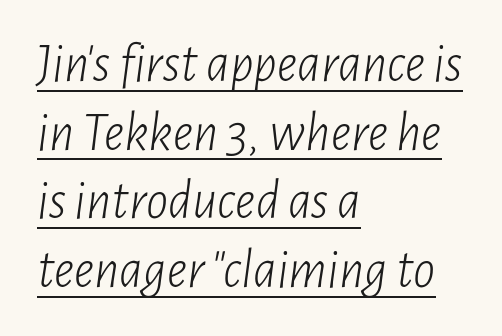
{"italic": "yes", "lean": "right", "slant_degrees": 7, "bold": "no", "weight": "light", "width": "condensed", "stroke_contrast": "low", "x_height": "medium", "monospaced": "no", "underline": "yes", "align": "left", "line_spacing": "normal", "line_spacing_ratio": 1.25, "letter_spacing": "normal", "letter_spacing_em": 0.0, "glyph_px": 55}
